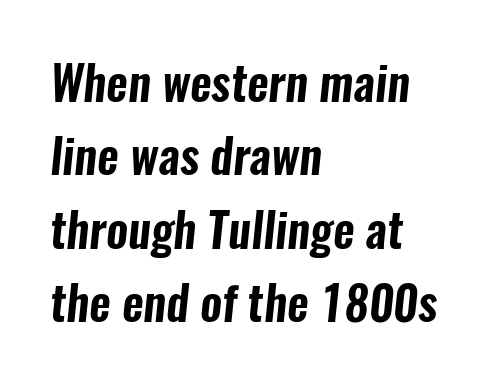
Q: Is the typeface a serif or a sans-serif typeface? A: Sans-serif.
Q: Is the text underlined? A: No.
Q: How is the paragraph aligned? A: Left-aligned.
Q: Is the spacing between letters normal or unusually wide? A: Normal.
Q: Is the spacing between lines tight, normal or loose? A: Normal.
Q: Width (condensed, normal, or wide)? A: Condensed.
Q: Stroke contrast? A: Low.
Q: x-height? A: Medium.
Q: Monospaced? A: No.
